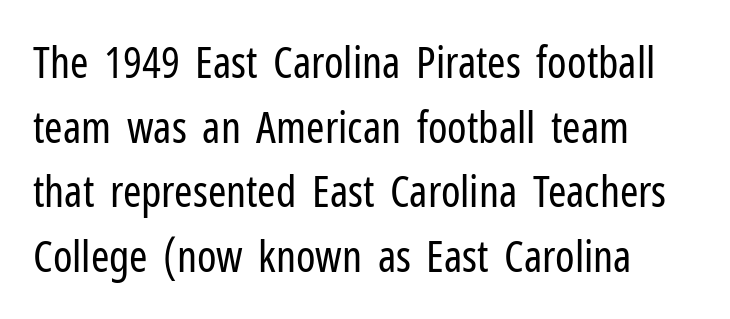
The image shows 44 px regular-weight, condensed sans-serif type, upright; set left-aligned, normal line spacing (1.47x), normal letter spacing, not underlined; low stroke contrast and a medium x-height.
